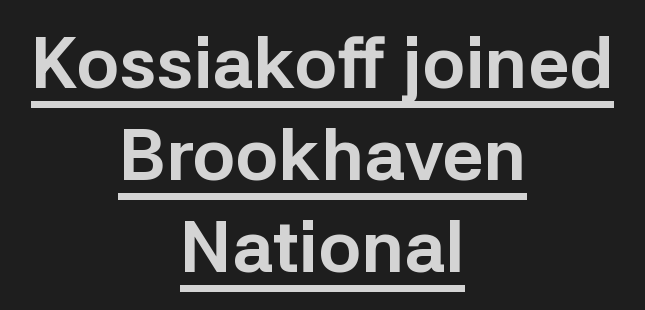
The image shows 72 px bold sans-serif type, upright; set centered, normal line spacing (1.28x), normal letter spacing, underlined; low stroke contrast and a medium x-height.
